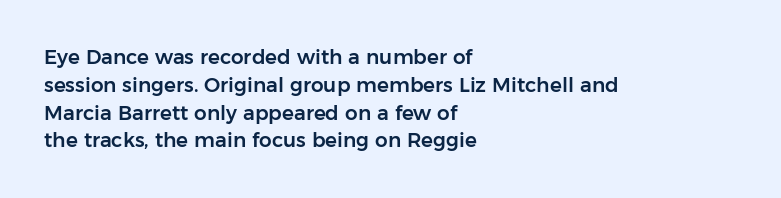
Ordinary non-slanted type is in use. If you drew a ruler down the left edge, every line would touch it. Underlining? Definitely not there. Rows of type keep a routine distance in the vertical direction. Observe the ordinary spacing: letters are neighbours, not strangers.
